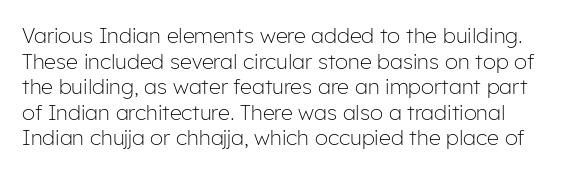
The image shows 21 px text type, upright; set line spacing 1.22x, normal letter spacing, not underlined.
